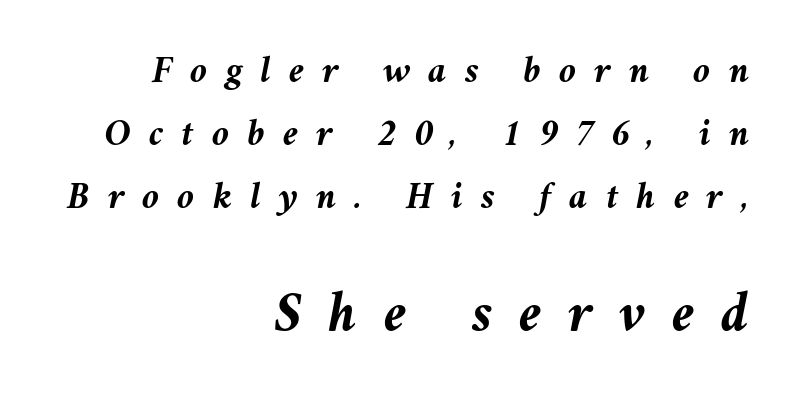
Q: Is the text bold? A: Yes.
Q: Is the text italic (slanted)? A: Yes, it leans right by about 11 degrees.
Q: Is the text underlined? A: No.
Q: How is the paragraph aligned? A: Right-aligned.
Q: Is the spacing between letters normal or unusually wide? A: Unusually wide.
Q: Is the spacing between lines tight, normal or loose? A: Normal.
Q: Which block of text is set in a larger size, the first (top) or the second (bottom)? A: The second (bottom) one.
Q: Width (condensed, normal, or wide)? A: Normal.
Q: Stroke contrast? A: Medium.
Q: x-height? A: Medium.
Q: Monospaced? A: No.
